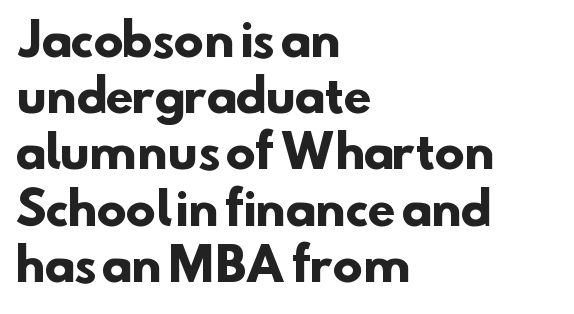
Q: Is the text bold? A: Yes.
Q: Is the typeface a serif or a sans-serif typeface? A: Sans-serif.
Q: Is the text underlined? A: No.
Q: How is the paragraph aligned? A: Left-aligned.
Q: Is the spacing between letters normal or unusually wide? A: Normal.
Q: Is the spacing between lines tight, normal or loose? A: Normal.
Q: Width (condensed, normal, or wide)? A: Normal.
Q: Stroke contrast? A: Low.
Q: x-height? A: Small.
Q: Monospaced? A: No.
